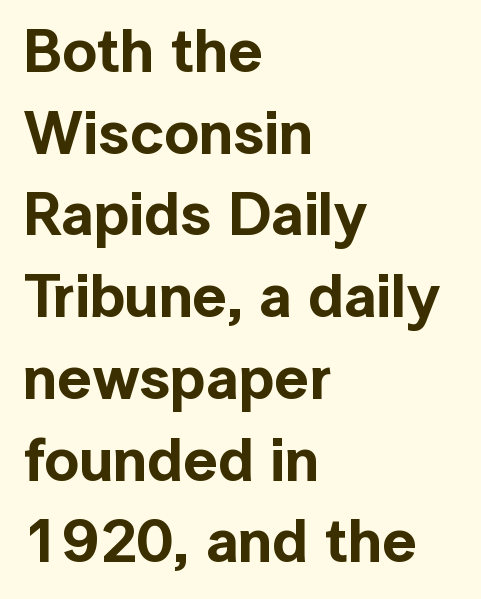
Q: Is the text italic (slanted)? A: No, it is upright.
Q: Is the typeface a serif or a sans-serif typeface? A: Sans-serif.
Q: Is the text underlined? A: No.
Q: How is the paragraph aligned? A: Left-aligned.
Q: Is the spacing between letters normal or unusually wide? A: Normal.
Q: Is the spacing between lines tight, normal or loose? A: Normal.
Q: Width (condensed, normal, or wide)? A: Normal.
Q: x-height? A: Medium.
Q: Monospaced? A: No.
